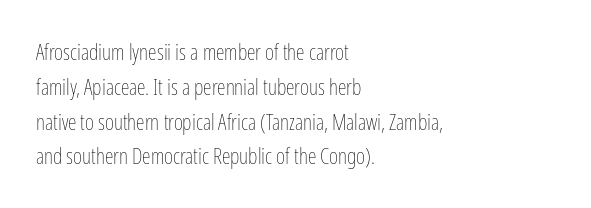
The image shows 22 px text type, upright; set left-aligned, normal line spacing (1.58x), normal letter spacing, not underlined.
